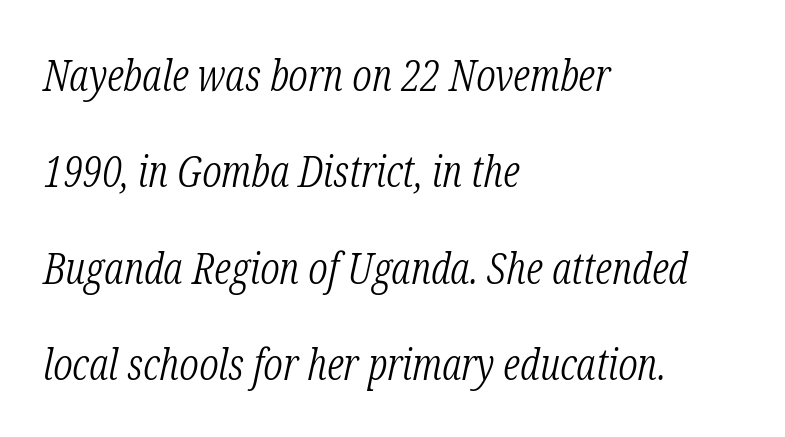
The image shows 44 px light, condensed serif type, italic (leaning right); set left-aligned, loose line spacing (2.19x), normal letter spacing, not underlined; low stroke contrast and a medium x-height.
